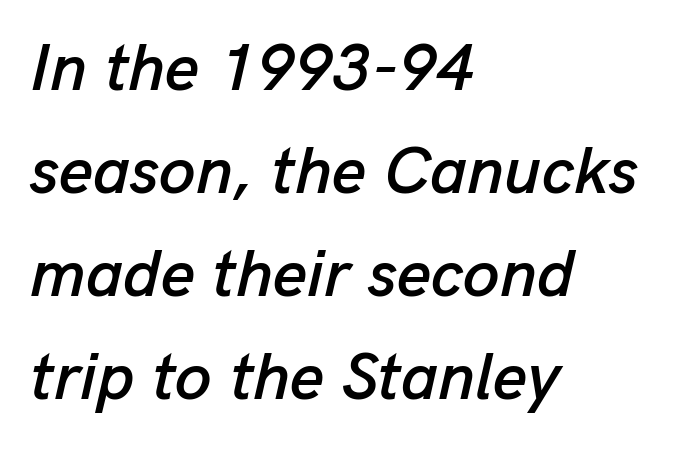
The image shows 66 px text type, italic (leaning right); set left-aligned, normal line spacing (1.56x), normal letter spacing, not underlined; low stroke contrast and a medium x-height.
